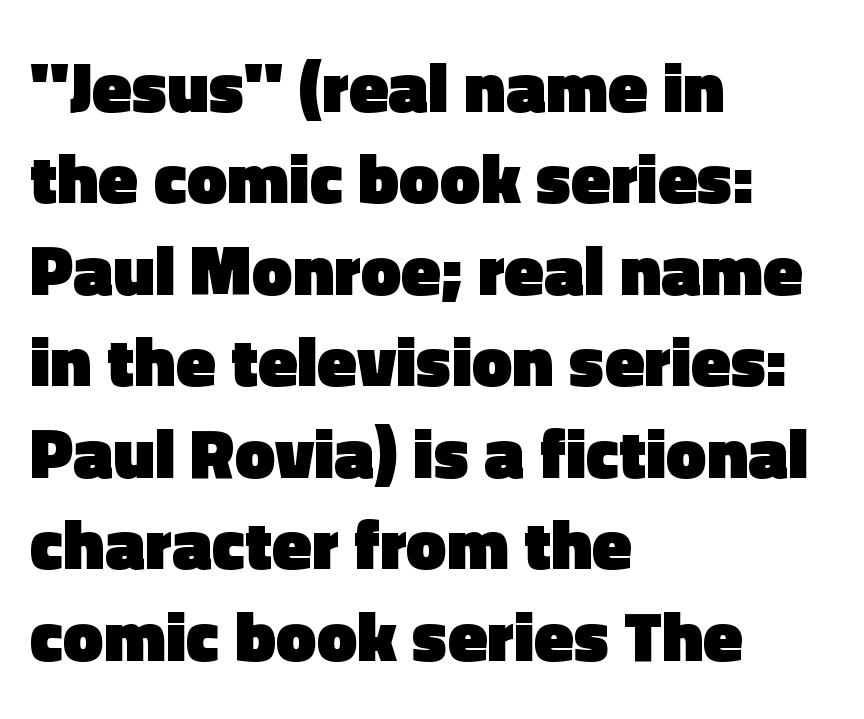
The image shows 72 px heavy sans-serif type, upright; set left-aligned, normal line spacing (1.27x), normal letter spacing, not underlined; a medium x-height.
